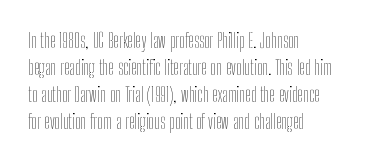
This sample uses an upright cut, with every glyph sitting square on the baseline. Reading down the column, the eye jumps a familiar distance to each next line. The horizontal fit of the characters is conventional and even. This is not heavy type; no bold has been used.
